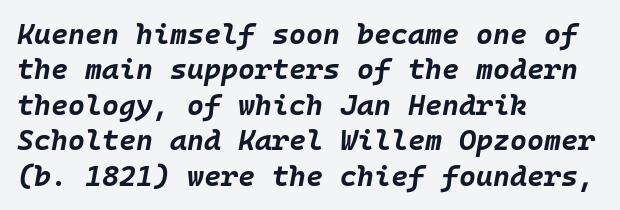
The image shows 29 px bold type, italic (leaning right), monospaced; set left-aligned, line spacing 1.22x, normal letter spacing, not underlined; low stroke contrast and a large x-height.
